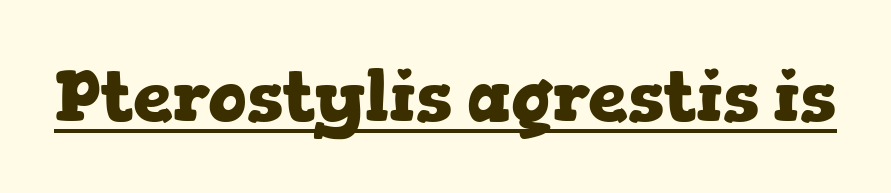
{"serif": "yes", "italic": "no", "bold": "yes", "weight": "heavy", "width": "wide", "stroke_contrast": "low", "x_height": "medium", "monospaced": "no", "underline": "yes", "letter_spacing": "normal", "letter_spacing_em": 0.0, "glyph_px": 71}
